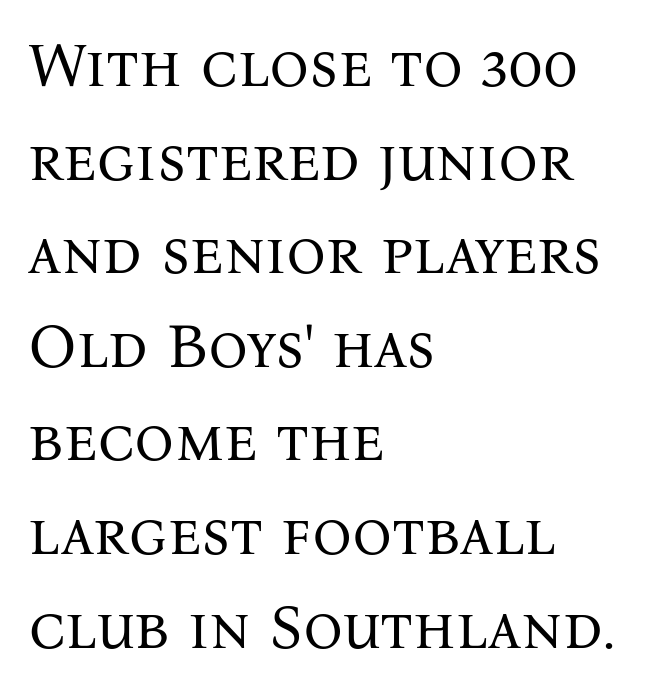
The image shows 62 px regular-weight serif type, upright; set left-aligned, normal line spacing (1.51x), normal letter spacing, not underlined; medium stroke contrast and a medium x-height.
